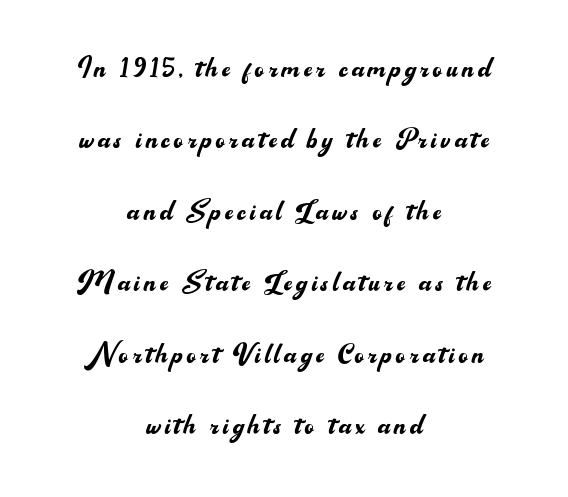
Q: Is the text bold? A: No.
Q: Is the text italic (slanted)? A: Yes.
Q: Is the typeface a serif or a sans-serif typeface? A: Sans-serif.
Q: Is the text underlined? A: No.
Q: How is the paragraph aligned? A: Centered.
Q: Is the spacing between lines tight, normal or loose? A: Loose.
Q: Width (condensed, normal, or wide)? A: Normal.
Q: Stroke contrast? A: Medium.
Q: x-height? A: Small.
Q: Monospaced? A: No.
